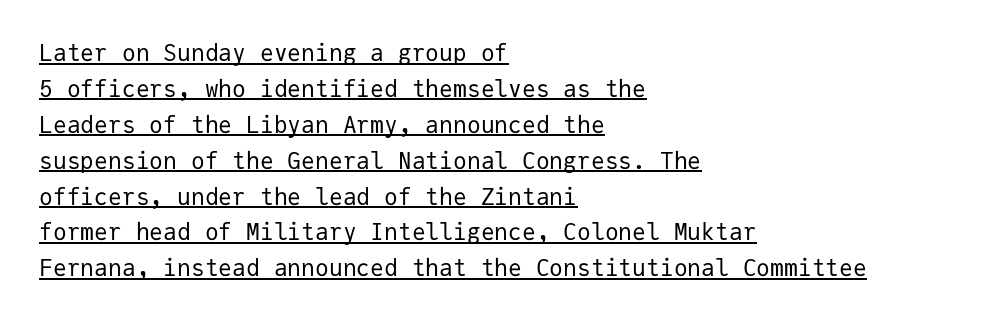
The face used here appears with an underline applied. The passage shown stacks its lines at a standard gap. Posture: upright roman. Stroke thickness stays within the range of a standard reading face or lighter. This sample uses plain, unmodified letter spacing.
